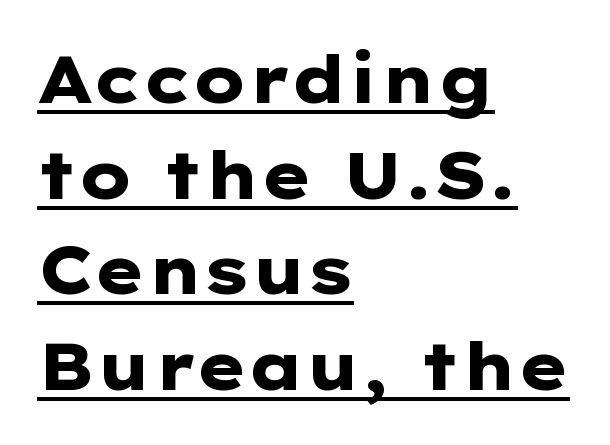
Q: Is the text bold? A: Yes.
Q: Is the text italic (slanted)? A: No, it is upright.
Q: Is the typeface a serif or a sans-serif typeface? A: Sans-serif.
Q: Is the text underlined? A: Yes.
Q: How is the paragraph aligned? A: Left-aligned.
Q: Is the spacing between letters normal or unusually wide? A: Normal.
Q: Is the spacing between lines tight, normal or loose? A: Normal.
Q: Width (condensed, normal, or wide)? A: Wide.
Q: Stroke contrast? A: Low.
Q: x-height? A: Medium.
Q: Monospaced? A: No.
